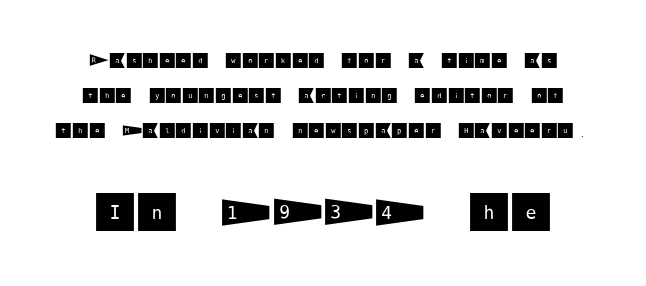
The image shows 43 px sans-serif type, upright; set loose line spacing (2.05x), normal letter spacing, not underlined; the second (bottom) block is 2.53x larger; medium stroke contrast and a large x-height.
